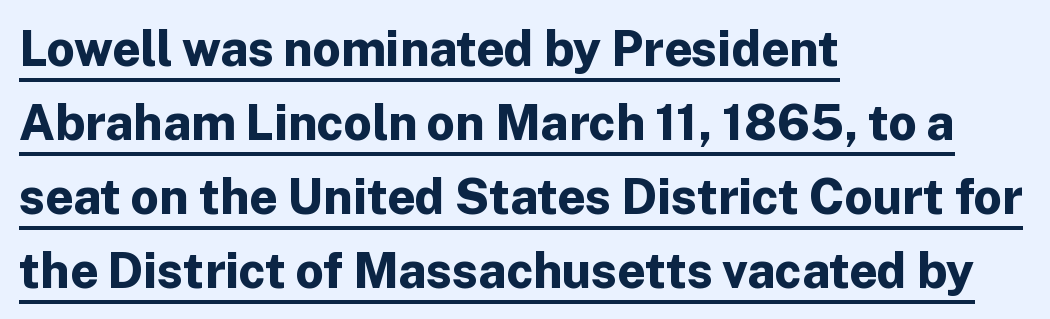
The letterforms sit shoulder to shoulder at normal distance. Each letter's strokes conclude bluntly, with no projecting serifs. Each letter keeps its own natural width here, so spacing adapts to shape. Compared with a centered layout, this one pins lines to the left instead. Each line of the rendering has a horizontal stroke beneath the glyphs. Horizontal bands of white between lines are of average thickness.
